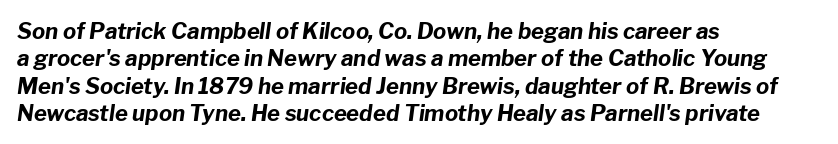
Q: Is the text bold? A: Yes.
Q: Is the text italic (slanted)? A: Yes, it leans right by about 8 degrees.
Q: Is the text underlined? A: No.
Q: How is the paragraph aligned? A: Left-aligned.
Q: Is the spacing between letters normal or unusually wide? A: Normal.
